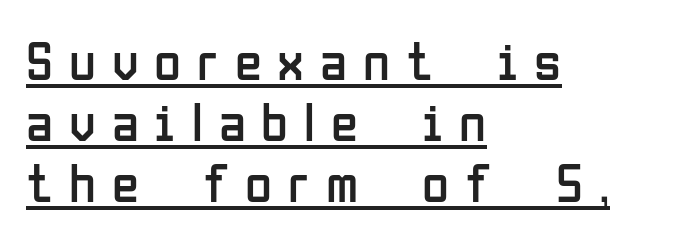
{"serif": "no", "italic": "no", "bold": "no", "weight": "regular", "width": "condensed", "stroke_contrast": "low", "x_height": "medium", "monospaced": "no", "underline": "yes", "align": "left", "line_spacing": "tight", "line_spacing_ratio": 1.11, "letter_spacing": "wide", "letter_spacing_em": 0.29, "glyph_px": 55}
